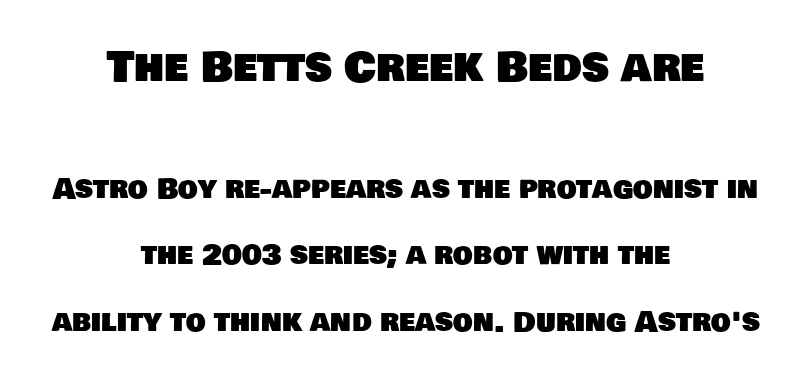
The image shows 42 px sans-serif type; set centered, loose line spacing (2.37x), normal letter spacing, not underlined; the first (top) block is 1.5x larger; low stroke contrast and a large x-height.
